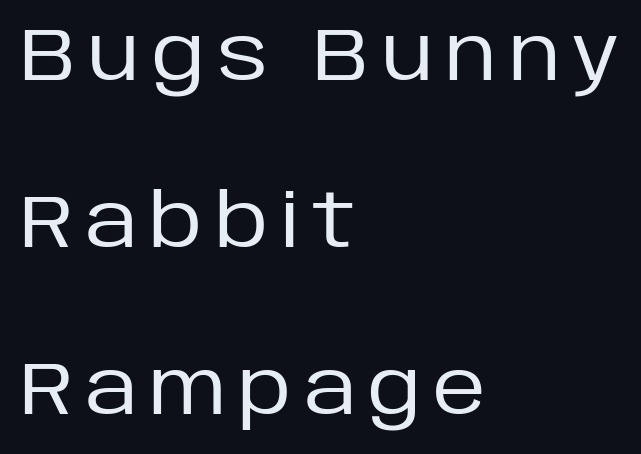
Varying glyph widths throughout — classic text-font behaviour. Left-aligned paragraph, ragged on the right. Letters rest on an invisible, unmarked baseline. A light-to-regular cut is what we see here. These lines stand farther apart than default settings would place them.
